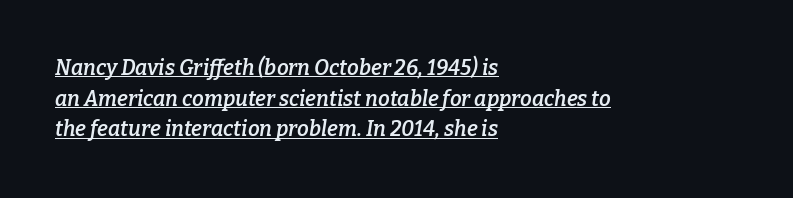
Compared with ordinary roman type, these characters are visibly tilted. No extra tracking has been applied to these lines. Weight check: semibold — heavier than regular, not quite bold. Notice how a bar underscores the lettering throughout.
